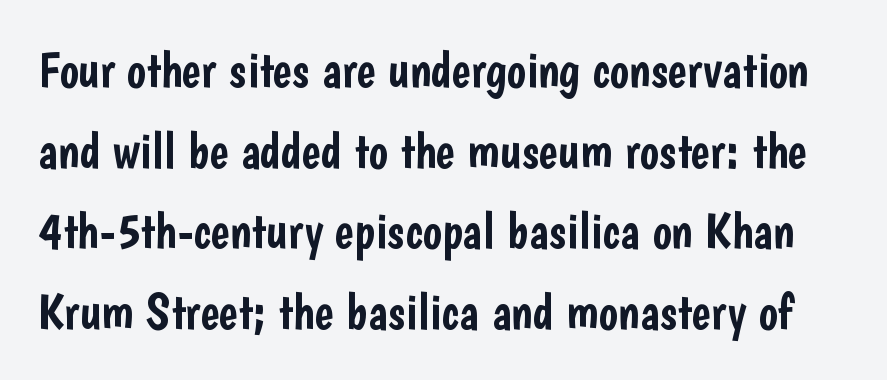
The image shows 51 px condensed sans-serif type, upright; set normal line spacing (1.58x), normal letter spacing, not underlined; low stroke contrast and a medium x-height.
